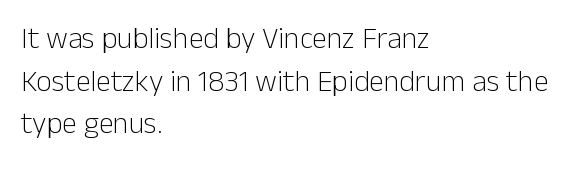
{"serif": "no", "italic": "no", "bold": "no", "weight": "light", "width": "normal", "stroke_contrast": "low", "x_height": "medium", "monospaced": "no", "underline": "no", "align": "left", "line_spacing": "normal", "line_spacing_ratio": 1.42, "letter_spacing": "normal", "letter_spacing_em": 0.0, "glyph_px": 30}
